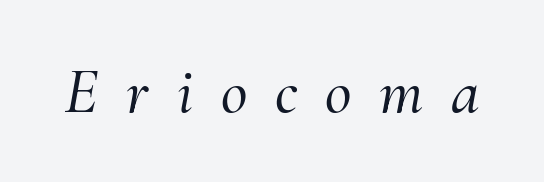
Q: Is the text italic (slanted)? A: Yes, it leans right by about 10 degrees.
Q: Is the typeface a serif or a sans-serif typeface? A: Serif.
Q: Is the text underlined? A: No.
Q: Is the spacing between letters normal or unusually wide? A: Unusually wide.
Q: Width (condensed, normal, or wide)? A: Normal.
Q: Stroke contrast? A: Medium.
Q: x-height? A: Small.
Q: Monospaced? A: No.
